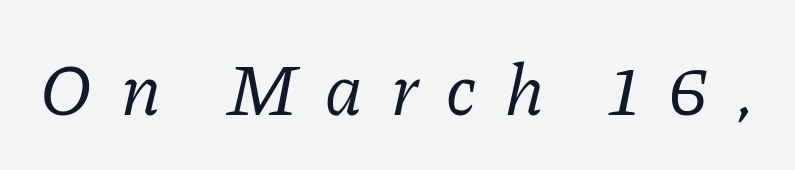
The image shows 74 px regular-weight serif type, italic (leaning right); set unusually wide letter spacing (+0.38 em), not underlined; low stroke contrast and a medium x-height.
